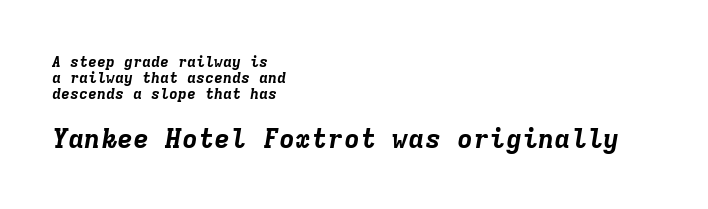
A student would notice the bottom passage is typeset larger than what precedes it. Its strokes are broad and dark, the hallmark of bold type. Clear beneath every line of the passage. If you drew a line through each stem, it would be angled.
